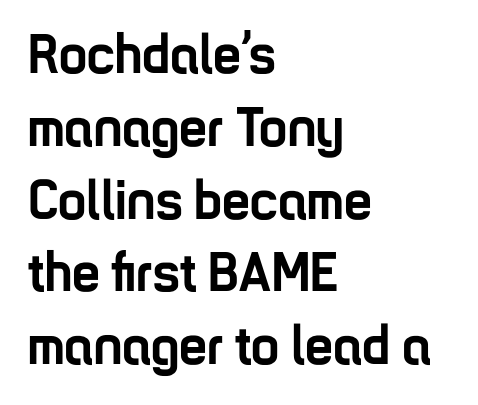
The letters sit at their default tracking, neither squeezed nor spread. The letters stand upright; this is a roman face. These lines are rendered in a variable-pitch font. Regarding serifs, this sample does without them. Caption: multi-line text, flush left, ragged right.
